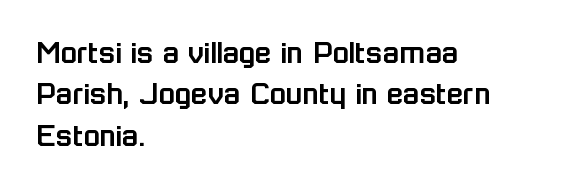
The letters stand upright; this is a roman face. What kind of face is this? One without serifs — a sans. These lines are rendered in a variable-pitch font. The strip under each line holds only bare page. Is the letter spacing exaggerated? No — it looks like the ordinary default.
